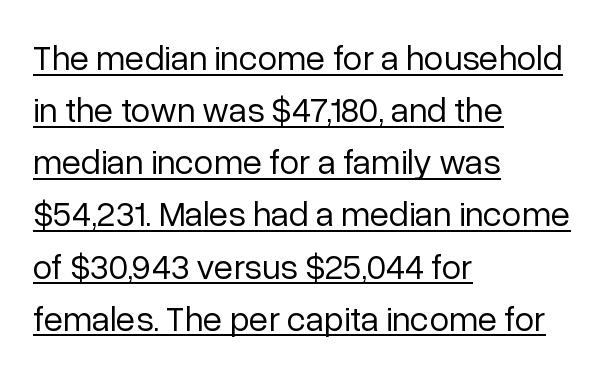
The strokes are not fattened; the text isn't bold. Are there feet on the stems? There aren't — it's a sans. Where is the straight margin? On the left. Ordinary non-slanted type is in use.
